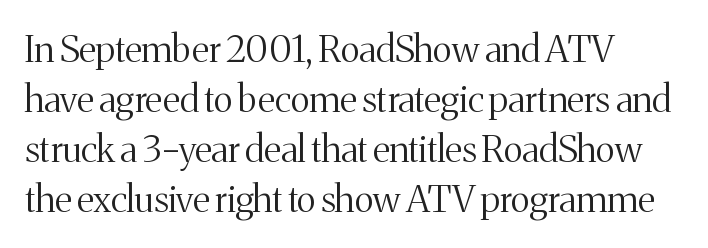
The image shows 37 px light serif type, upright; set left-aligned, normal line spacing (1.35x), normal letter spacing, not underlined; medium stroke contrast and a medium x-height.
